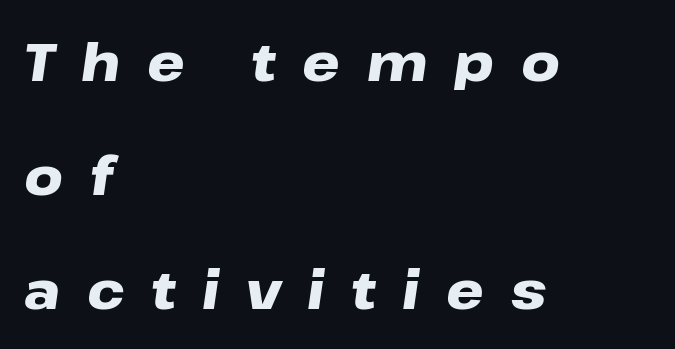
Q: Is the text bold? A: Yes.
Q: Is the text italic (slanted)? A: Yes, it leans right by about 8 degrees.
Q: Is the text underlined? A: No.
Q: How is the paragraph aligned? A: Left-aligned.
Q: Is the spacing between letters normal or unusually wide? A: Unusually wide.
Q: Is the spacing between lines tight, normal or loose? A: Loose.
Q: Width (condensed, normal, or wide)? A: Wide.
Q: Stroke contrast? A: Low.
Q: x-height? A: Medium.
Q: Monospaced? A: No.
